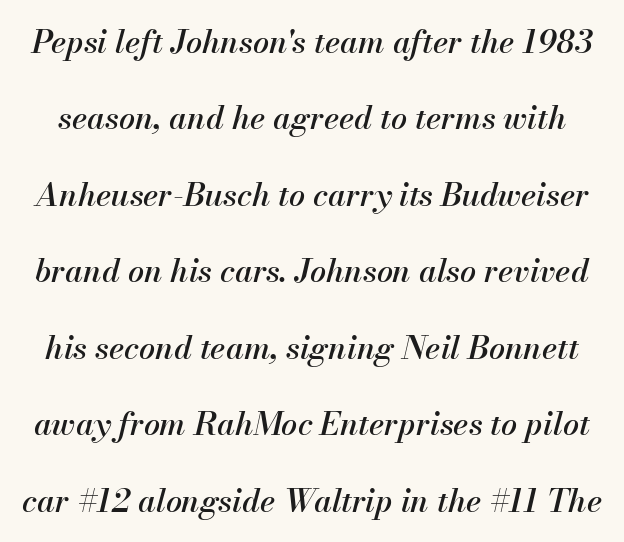
Q: Is the text italic (slanted)? A: Yes, it leans right by about 13 degrees.
Q: Is the text underlined? A: No.
Q: Is the spacing between letters normal or unusually wide? A: Normal.
Q: Is the spacing between lines tight, normal or loose? A: Loose.
Q: Width (condensed, normal, or wide)? A: Normal.
Q: Stroke contrast? A: Medium.
Q: x-height? A: Small.
Q: Monospaced? A: No.
